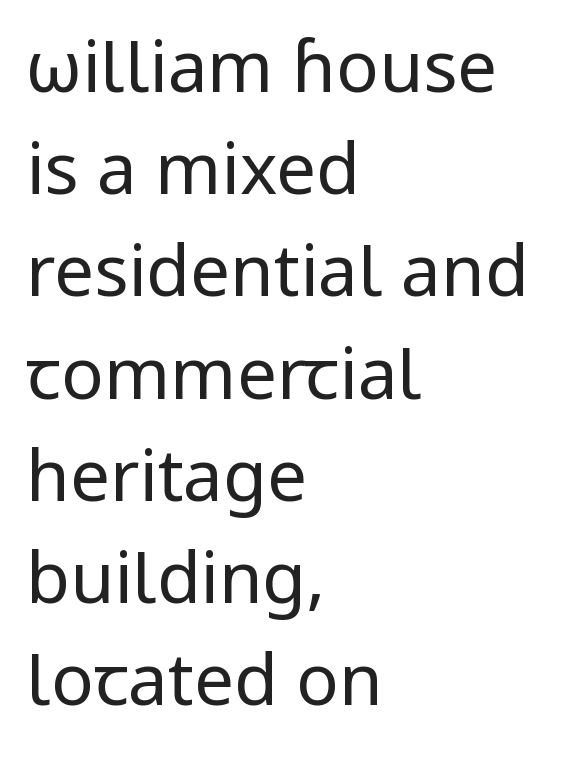
Q: Is the text bold? A: No.
Q: Is the text italic (slanted)? A: No, it is upright.
Q: Is the typeface a serif or a sans-serif typeface? A: Sans-serif.
Q: Is the text underlined? A: No.
Q: How is the paragraph aligned? A: Left-aligned.
Q: Is the spacing between letters normal or unusually wide? A: Normal.
Q: Is the spacing between lines tight, normal or loose? A: Normal.
Q: Width (condensed, normal, or wide)? A: Normal.
Q: Stroke contrast? A: Low.
Q: x-height? A: Medium.
Q: Monospaced? A: No.
